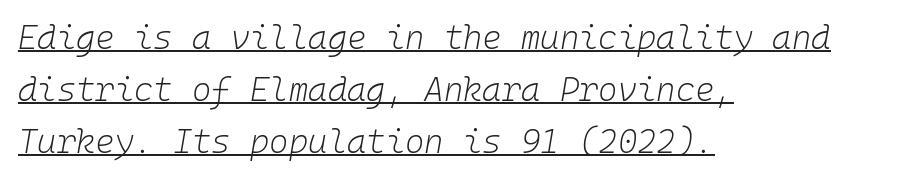
Q: Is the text bold? A: No.
Q: Is the text italic (slanted)? A: Yes, it leans right by about 10 degrees.
Q: Is the text underlined? A: Yes.
Q: How is the paragraph aligned? A: Left-aligned.
Q: Is the spacing between letters normal or unusually wide? A: Normal.
Q: Is the spacing between lines tight, normal or loose? A: Normal.
Q: Width (condensed, normal, or wide)? A: Normal.
Q: Stroke contrast? A: Low.
Q: x-height? A: Medium.
Q: Monospaced? A: Yes.
